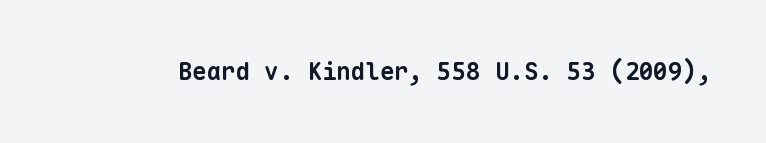
The image shows 24 px bold type; set normal letter spacing, not underlined.
